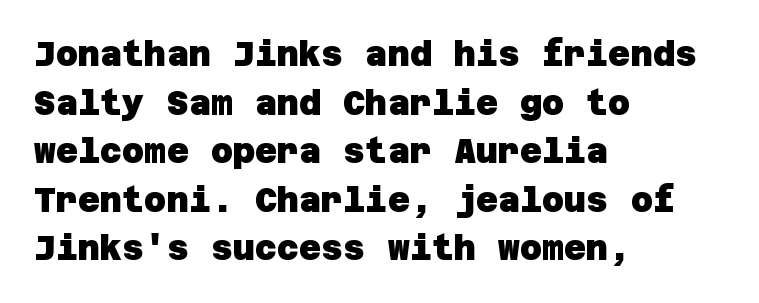
{"serif": "no", "bold": "yes", "weight": "heavy", "width": "normal", "stroke_contrast": "low", "x_height": "large", "underline": "no", "align": "left", "line_spacing": "normal", "line_spacing_ratio": 1.43, "letter_spacing": "normal", "letter_spacing_em": 0.0, "glyph_px": 34}
